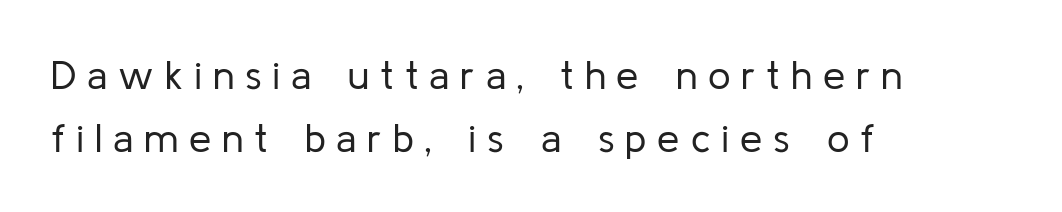
{"serif": "no", "italic": "no", "bold": "no", "weight": "regular", "width": "normal", "stroke_contrast": "low", "x_height": "medium", "monospaced": "no", "underline": "no", "align": "left", "line_spacing": "normal", "line_spacing_ratio": 1.57, "letter_spacing": "wide", "letter_spacing_em": 0.27, "glyph_px": 40}
